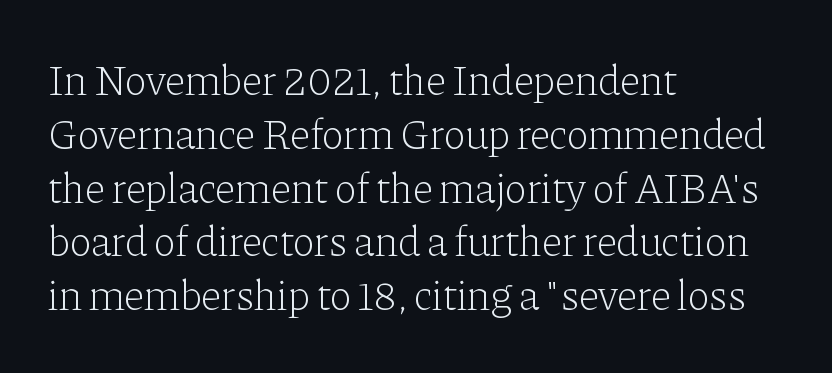
Q: Is the text bold? A: No.
Q: Is the text italic (slanted)? A: No, it is upright.
Q: Is the typeface a serif or a sans-serif typeface? A: Serif.
Q: Is the text underlined? A: No.
Q: How is the paragraph aligned? A: Left-aligned.
Q: Is the spacing between letters normal or unusually wide? A: Normal.
Q: Is the spacing between lines tight, normal or loose? A: Normal.
Q: Width (condensed, normal, or wide)? A: Normal.
Q: Stroke contrast? A: Low.
Q: x-height? A: Medium.
Q: Monospaced? A: No.
